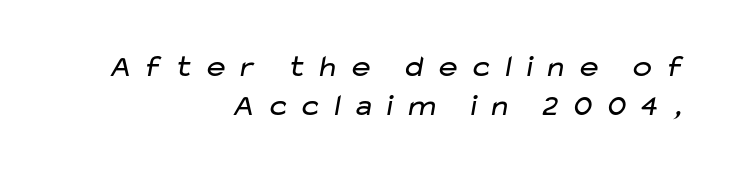
Q: Is the text bold? A: No.
Q: Is the typeface a serif or a sans-serif typeface? A: Sans-serif.
Q: Is the text underlined? A: No.
Q: How is the paragraph aligned? A: Right-aligned.
Q: Is the spacing between letters normal or unusually wide? A: Unusually wide.
Q: Is the spacing between lines tight, normal or loose? A: Normal.
Q: Width (condensed, normal, or wide)? A: Wide.
Q: Stroke contrast? A: Low.
Q: x-height? A: Medium.
Q: Monospaced? A: No.
